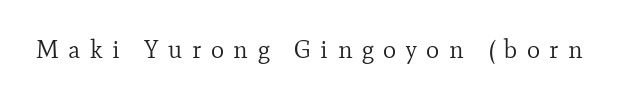
Q: Is the text bold? A: No.
Q: Is the text italic (slanted)? A: No, it is upright.
Q: Is the text underlined? A: No.
Q: Is the spacing between letters normal or unusually wide? A: Unusually wide.
